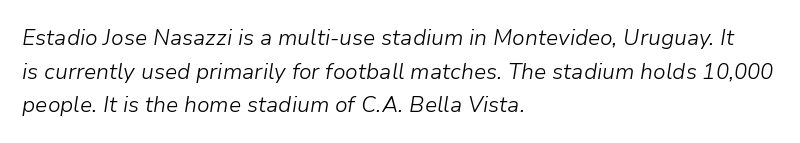
{"italic": "yes", "lean": "right", "slant_degrees": 9, "bold": "no", "underline": "no", "align": "left", "line_spacing": "normal", "line_spacing_ratio": 1.53, "letter_spacing": "normal", "letter_spacing_em": 0.0, "glyph_px": 22}
